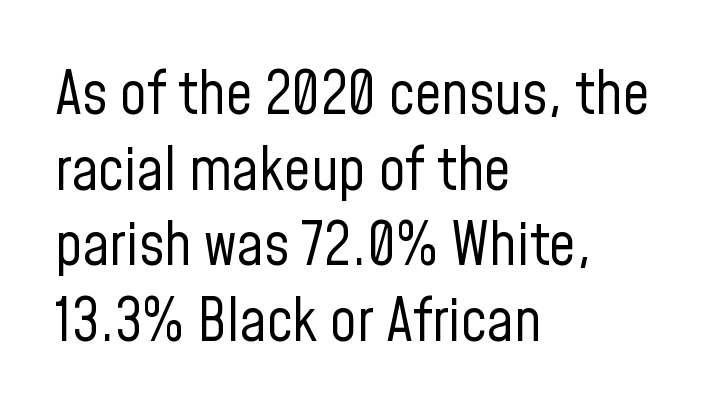
Does the leading feel generous? No, just average. The face used here is proportionally spaced, like ordinary book or web type. The passage shown is typeset with a sans-serif family. Check the space under the baseline: it is left empty. If you drew a ruler down the left edge, every line would touch it. Nope, not italic — everything's standing straight.
